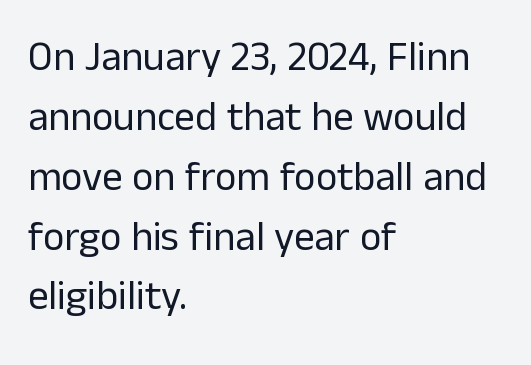
Q: Is the text bold? A: No.
Q: Is the text italic (slanted)? A: No, it is upright.
Q: Is the typeface a serif or a sans-serif typeface? A: Sans-serif.
Q: Is the text underlined? A: No.
Q: How is the paragraph aligned? A: Left-aligned.
Q: Is the spacing between letters normal or unusually wide? A: Normal.
Q: Is the spacing between lines tight, normal or loose? A: Normal.
Q: Width (condensed, normal, or wide)? A: Normal.
Q: Stroke contrast? A: Low.
Q: x-height? A: Medium.
Q: Monospaced? A: No.
